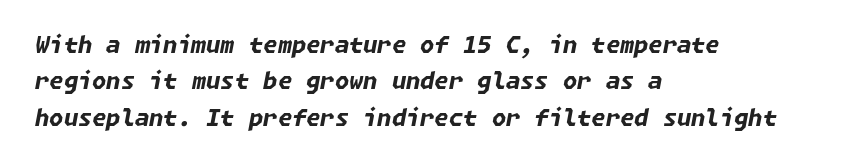
Q: Is the text bold? A: Yes.
Q: Is the text italic (slanted)? A: Yes, it leans right by about 11 degrees.
Q: Is the text underlined? A: No.
Q: How is the paragraph aligned? A: Left-aligned.
Q: Is the spacing between letters normal or unusually wide? A: Normal.
Q: Is the spacing between lines tight, normal or loose? A: Normal.
